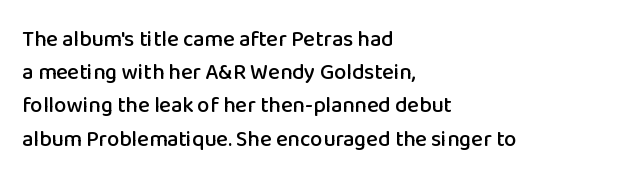
The image shows 22 px text type, upright; set left-aligned, normal line spacing (1.51x), normal letter spacing, not underlined.
